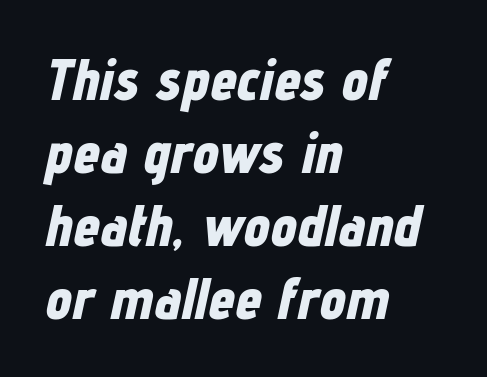
The image shows 59 px bold, condensed type, italic (leaning right); set left-aligned, line spacing 1.24x, normal letter spacing, not underlined; low stroke contrast and a medium x-height.
